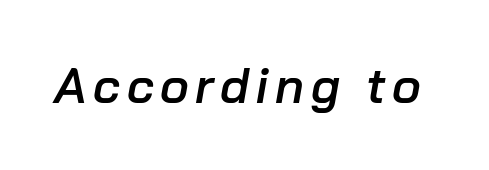
Q: Is the text bold? A: Semi-bold.
Q: Is the text italic (slanted)? A: Yes, it leans right by about 10 degrees.
Q: Is the text underlined? A: No.
Q: Width (condensed, normal, or wide)? A: Normal.
Q: Stroke contrast? A: Low.
Q: x-height? A: Medium.
Q: Monospaced? A: No.
